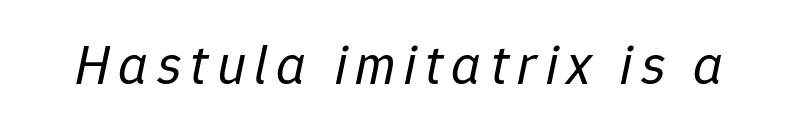
The image shows 56 px regular-weight type, italic (leaning right); set not underlined; low stroke contrast and a medium x-height.
